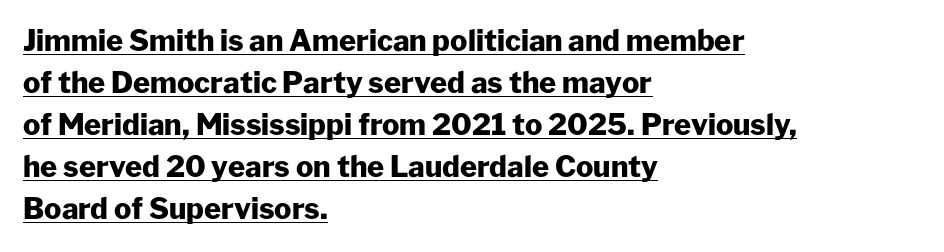
The image shows 29 px heavy sans-serif type, upright; set left-aligned, normal line spacing (1.45x), normal letter spacing, underlined; low stroke contrast and a medium x-height.
